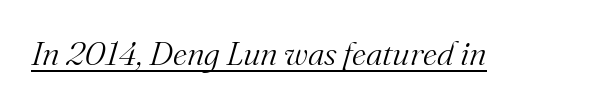
Q: Is the text bold? A: No.
Q: Is the text italic (slanted)? A: Yes, it leans right by about 16 degrees.
Q: Is the typeface a serif or a sans-serif typeface? A: Serif.
Q: Is the text underlined? A: Yes.
Q: Is the spacing between letters normal or unusually wide? A: Normal.
Q: Width (condensed, normal, or wide)? A: Normal.
Q: Stroke contrast? A: Medium.
Q: x-height? A: Small.
Q: Monospaced? A: No.
